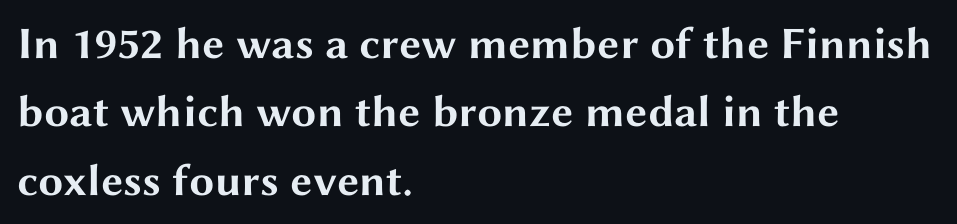
Q: Is the text bold? A: Yes.
Q: Is the text italic (slanted)? A: No, it is upright.
Q: Is the typeface a serif or a sans-serif typeface? A: Sans-serif.
Q: Is the text underlined? A: No.
Q: How is the paragraph aligned? A: Left-aligned.
Q: Is the spacing between letters normal or unusually wide? A: Normal.
Q: Is the spacing between lines tight, normal or loose? A: Normal.
Q: Width (condensed, normal, or wide)? A: Wide.
Q: Stroke contrast? A: Medium.
Q: x-height? A: Medium.
Q: Monospaced? A: No.
